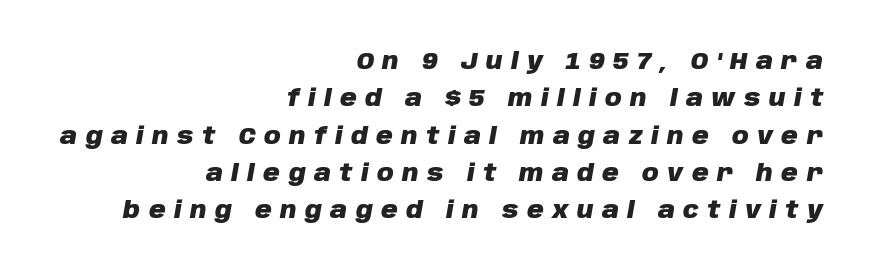
{"italic": "yes", "lean": "right", "slant_degrees": 10, "bold": "yes", "underline": "no", "align": "right", "line_spacing": "normal", "line_spacing_ratio": 1.62, "letter_spacing": "wide", "letter_spacing_em": 0.37, "glyph_px": 23}
